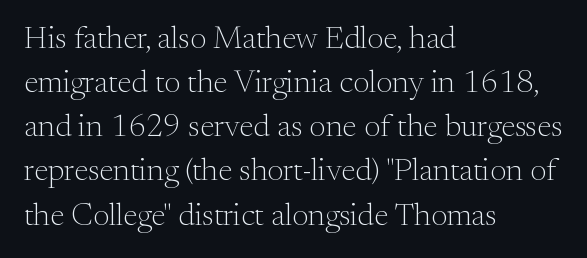
Q: Is the text bold? A: No.
Q: Is the text italic (slanted)? A: No, it is upright.
Q: Is the typeface a serif or a sans-serif typeface? A: Serif.
Q: Is the text underlined? A: No.
Q: How is the paragraph aligned? A: Left-aligned.
Q: Is the spacing between letters normal or unusually wide? A: Normal.
Q: Is the spacing between lines tight, normal or loose? A: Normal.
Q: Width (condensed, normal, or wide)? A: Normal.
Q: Stroke contrast? A: Medium.
Q: x-height? A: Small.
Q: Monospaced? A: No.
